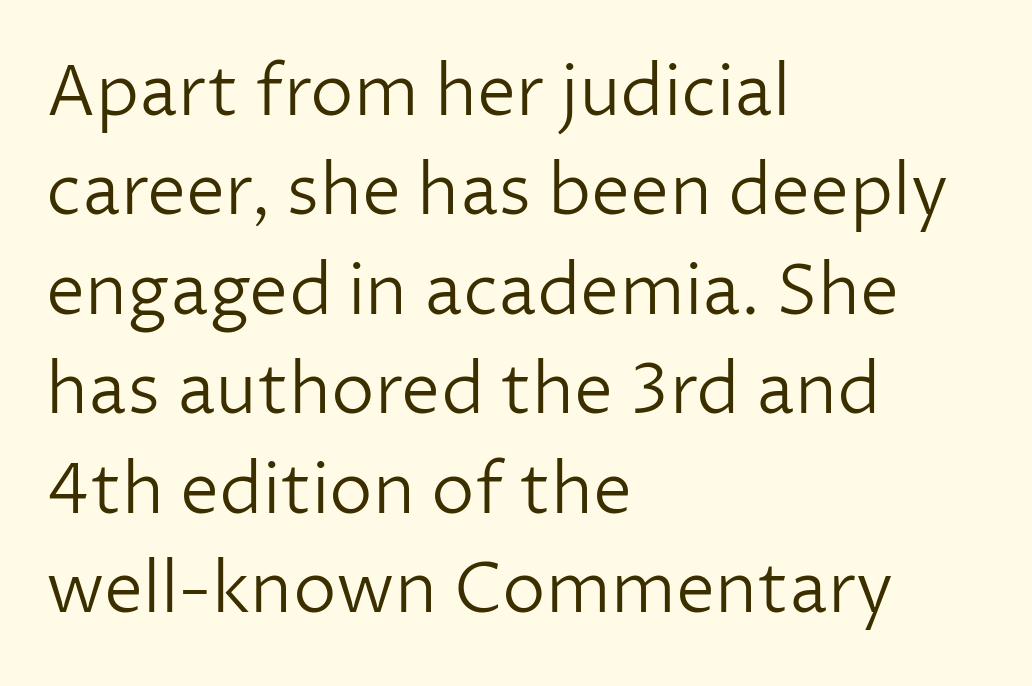
What's the leading like? Ordinary, nothing unusual. Inter-character spacing is left at the font's built-in metrics. Caption: face not bold, strokes unweighted. This rendering uses left alignment, leaving the right contour irregular.
